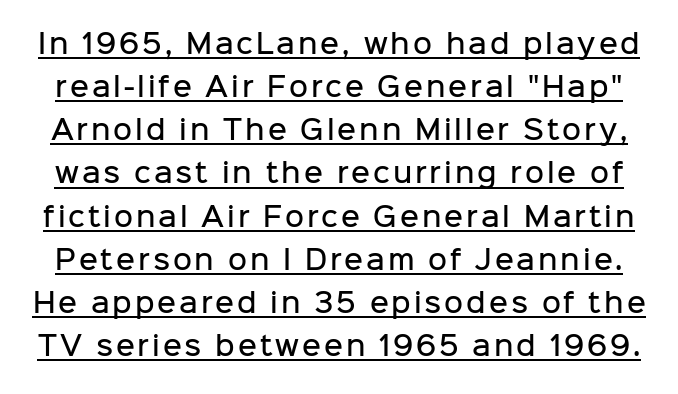
The lettering is marked with a stroke running underneath it. Compared with an ordinary text face, these strokes are moderately heavier — a semibold. Designer's note — italics off, roman on. Students, observe: this is what conventionally led text looks like.
